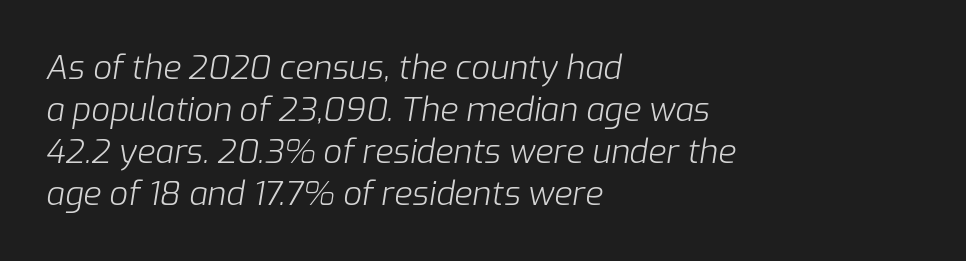
The image shows 33 px light type, italic (leaning right); set left-aligned, normal line spacing (1.27x), normal letter spacing, not underlined; low stroke contrast and a medium x-height.
